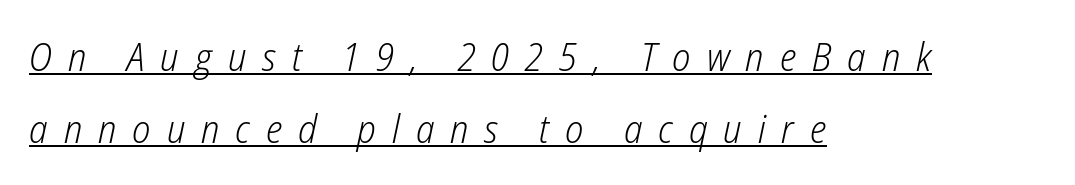
The image shows 39 px light, condensed type, italic (leaning right); set left-aligned, line spacing 1.85x, unusually wide letter spacing (+0.41 em), underlined; low stroke contrast and a medium x-height.
